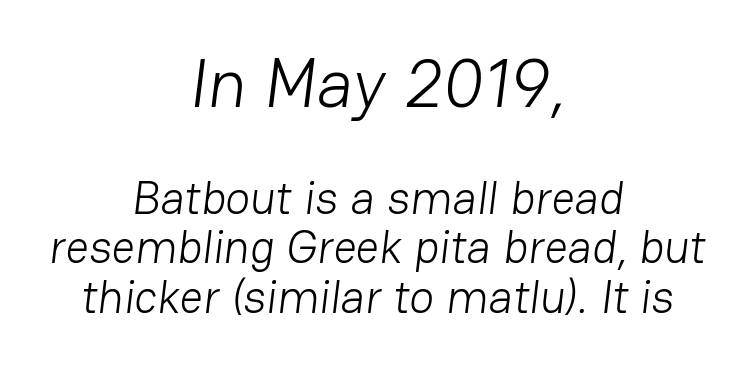
{"serif": "no", "bold": "no", "weight": "light", "width": "normal", "stroke_contrast": "low", "x_height": "medium", "monospaced": "no", "underline": "no", "align": "center", "line_spacing": "tight", "line_spacing_ratio": 1.08, "letter_spacing": "normal", "letter_spacing_em": 0.0, "larger_block": "first", "size_ratio": 1.5, "glyph_px": 69}
